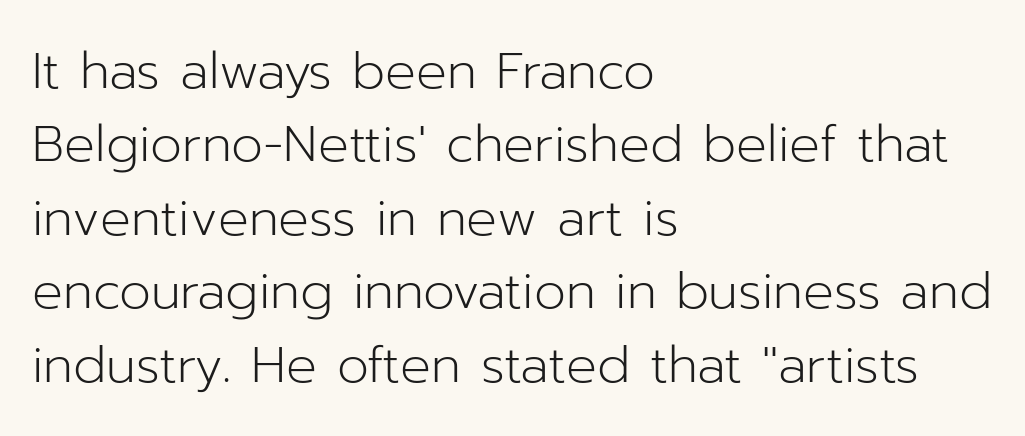
Q: Is the text bold? A: No.
Q: Is the text italic (slanted)? A: No, it is upright.
Q: Is the typeface a serif or a sans-serif typeface? A: Sans-serif.
Q: Is the text underlined? A: No.
Q: How is the paragraph aligned? A: Left-aligned.
Q: Is the spacing between letters normal or unusually wide? A: Normal.
Q: Is the spacing between lines tight, normal or loose? A: Normal.
Q: Width (condensed, normal, or wide)? A: Normal.
Q: Stroke contrast? A: Low.
Q: x-height? A: Medium.
Q: Monospaced? A: No.
